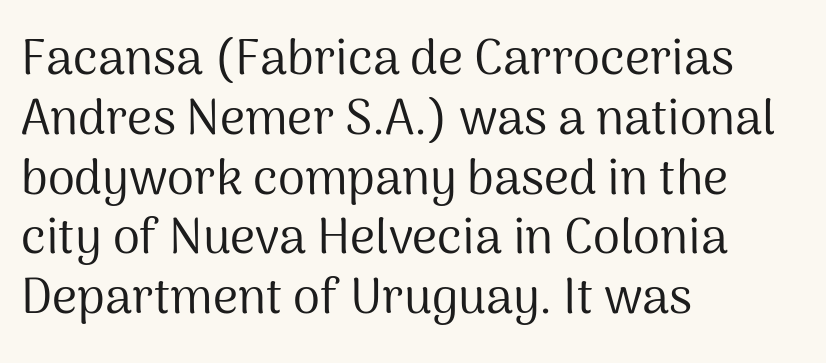
The text was rendered using a sans face with plain stroke endings. Left-aligned paragraph, ragged on the right. Nothing unusual about the tracking: characters are spaced as the font intends. Each stroke keeps to a modest, everyday thickness or less. Do the letters lean? They stand straight. Character widths vary here, with narrow letters taking less room than wide ones.
